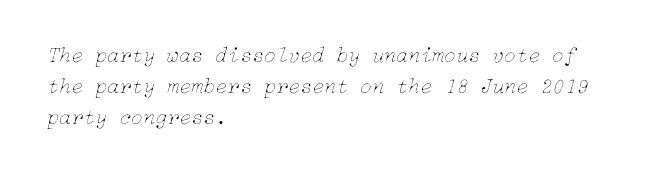
{"italic": "yes", "lean": "right", "slant_degrees": 15, "bold": "no", "underline": "no", "align": "left", "line_spacing": "normal", "line_spacing_ratio": 1.42, "letter_spacing": "normal", "letter_spacing_em": 0.0, "glyph_px": 22}
